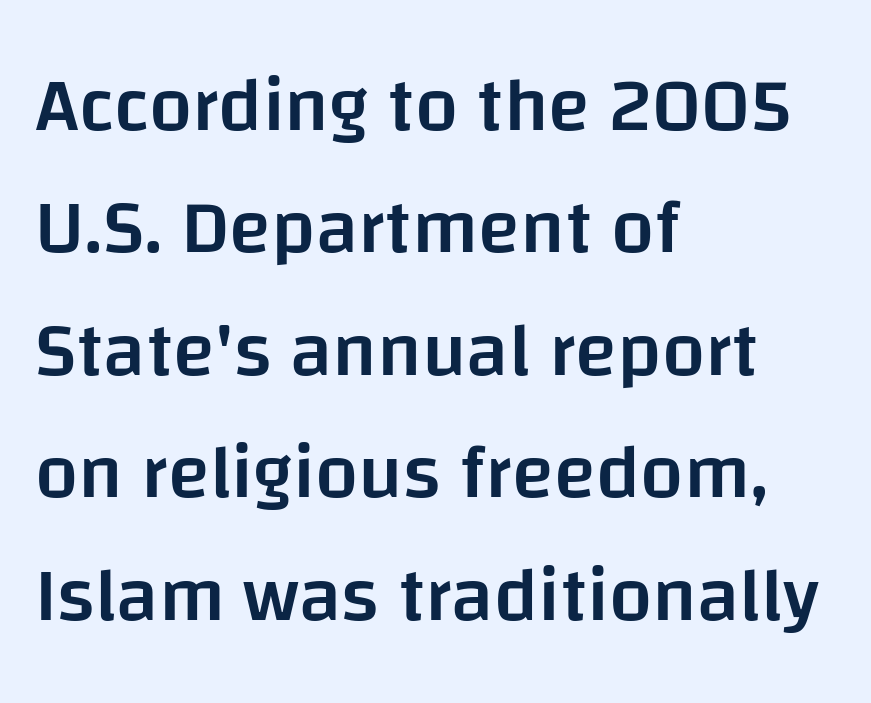
The image shows 77 px semibold sans-serif type, upright; set left-aligned, normal line spacing (1.59x), normal letter spacing, not underlined; low stroke contrast and a large x-height.
